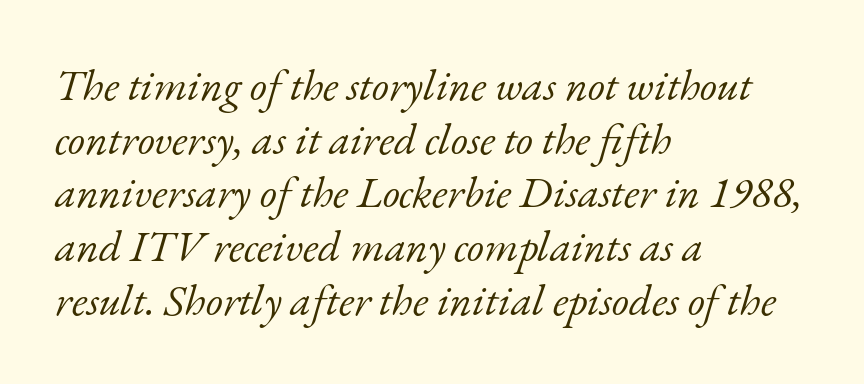
Q: Is the text bold? A: No.
Q: Is the text italic (slanted)? A: Yes, it leans right by about 17 degrees.
Q: Is the typeface a serif or a sans-serif typeface? A: Serif.
Q: Is the text underlined? A: No.
Q: How is the paragraph aligned? A: Left-aligned.
Q: Is the spacing between letters normal or unusually wide? A: Normal.
Q: Width (condensed, normal, or wide)? A: Normal.
Q: Stroke contrast? A: Low.
Q: x-height? A: Small.
Q: Monospaced? A: No.
